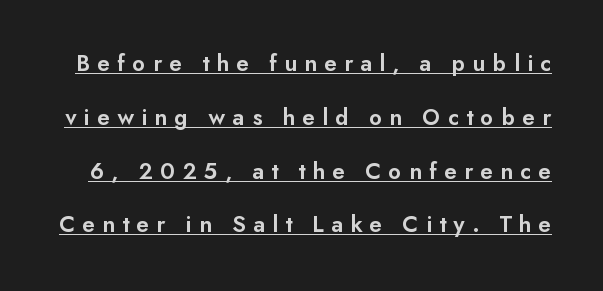
The type sits square on the baseline with zero lean. Does the weight exceed regular? Yes, but only to semibold. These lines stand farther apart than default settings would place them. Letter spacing: wide. Looks like someone drew a line under every word here.
